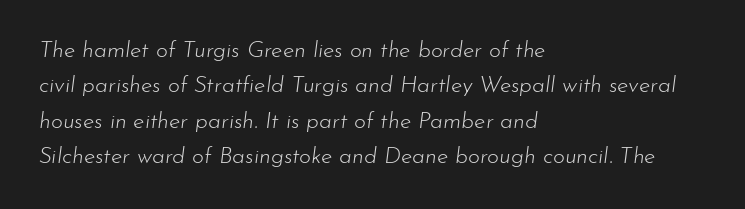
{"italic": "yes", "lean": "right", "slant_degrees": 7, "bold": "no", "underline": "no", "align": "left", "line_spacing": "normal", "line_spacing_ratio": 1.54, "letter_spacing": "normal", "letter_spacing_em": 0.0, "glyph_px": 23}
